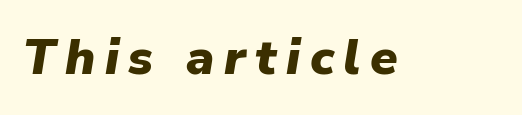
Q: Is the text bold? A: Yes.
Q: Is the text italic (slanted)? A: Yes, it leans right by about 9 degrees.
Q: Is the text underlined? A: No.
Q: Width (condensed, normal, or wide)? A: Normal.
Q: Stroke contrast? A: Low.
Q: x-height? A: Medium.
Q: Monospaced? A: No.
